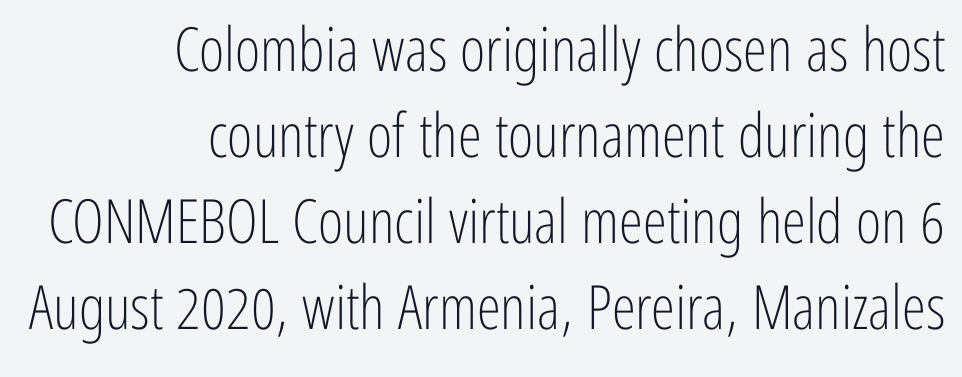
The typesetting does not lean heavy: it is not bold. Characters remain perfectly vertical along every line. Each letter keeps its own natural width here, so spacing adapts to shape. How are the letters spaced? Ordinarily, with no added tracking.
